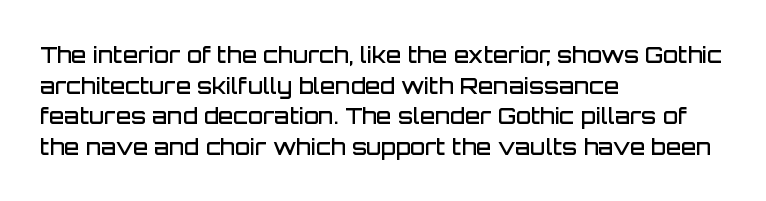
{"italic": "no", "bold": "semi", "underline": "no", "align": "left", "line_spacing": "normal", "line_spacing_ratio": 1.39, "letter_spacing": "normal", "letter_spacing_em": 0.0, "glyph_px": 22}
